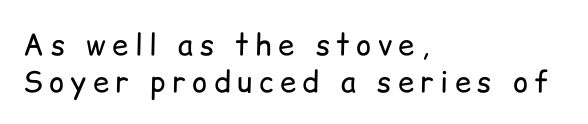
Q: Is the text bold? A: No.
Q: Is the text italic (slanted)? A: No, it is upright.
Q: Is the typeface a serif or a sans-serif typeface? A: Sans-serif.
Q: Is the text underlined? A: No.
Q: How is the paragraph aligned? A: Left-aligned.
Q: Is the spacing between letters normal or unusually wide? A: Unusually wide.
Q: Is the spacing between lines tight, normal or loose? A: Normal.
Q: Width (condensed, normal, or wide)? A: Normal.
Q: Stroke contrast? A: Low.
Q: x-height? A: Medium.
Q: Monospaced? A: No.
